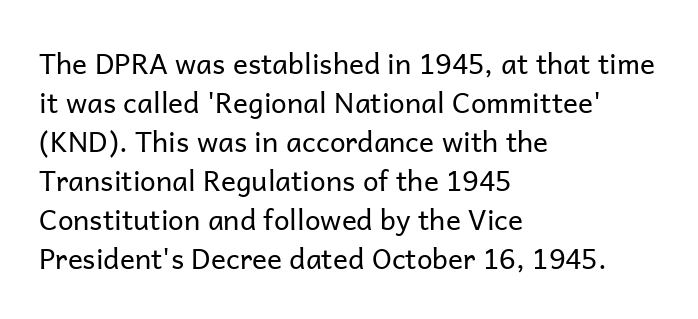
The image shows 28 px regular-weight sans-serif type, upright; set left-aligned, normal line spacing (1.39x), normal letter spacing, not underlined; low stroke contrast and a medium x-height.
